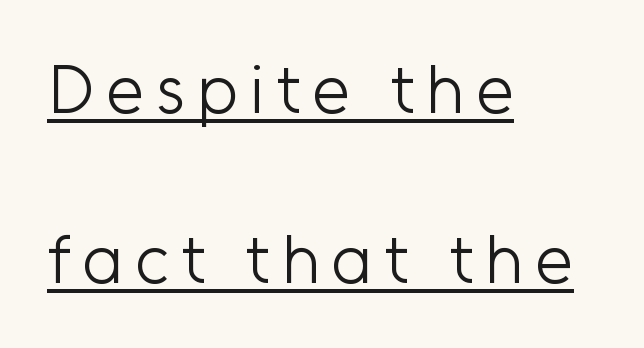
The image shows 69 px light sans-serif type, upright; set left-aligned, loose line spacing (2.46x), underlined; low stroke contrast and a medium x-height.
